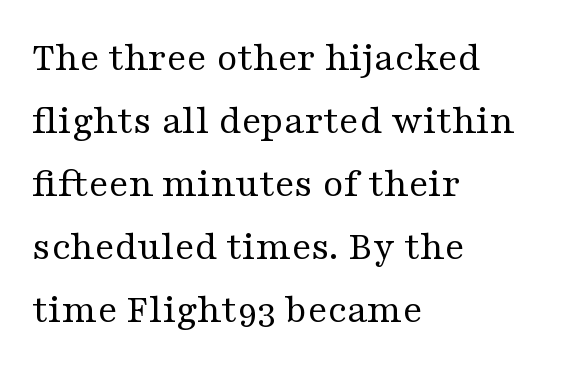
The image shows 42 px regular-weight, wide serif type, upright; set left-aligned, normal line spacing (1.5x), normal letter spacing, not underlined; medium stroke contrast and a medium x-height.
